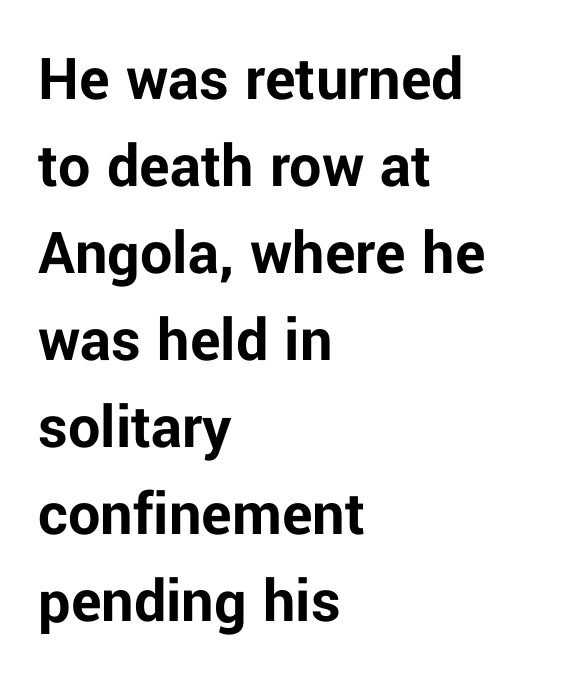
The image shows 64 px bold sans-serif type, upright; set left-aligned, normal line spacing (1.36x), normal letter spacing, not underlined; low stroke contrast and a medium x-height.
